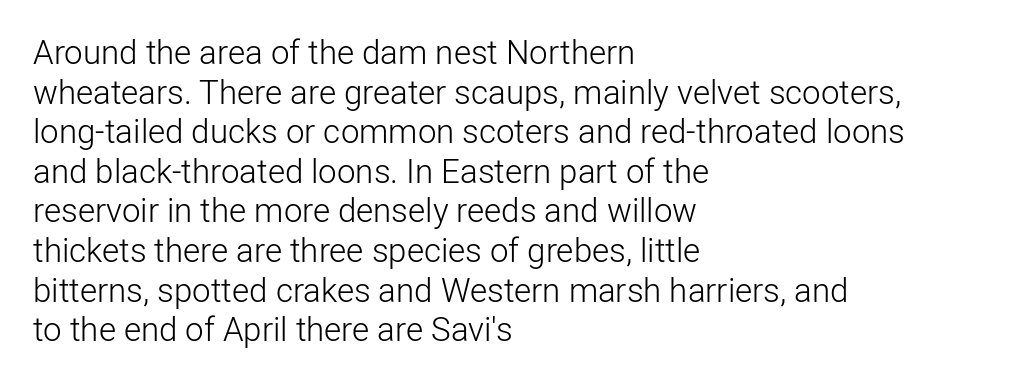
{"serif": "no", "italic": "no", "bold": "no", "weight": "light", "width": "normal", "stroke_contrast": "low", "x_height": "medium", "monospaced": "no", "underline": "no", "align": "left", "line_spacing_ratio": 1.2, "letter_spacing": "normal", "letter_spacing_em": 0.0, "glyph_px": 33}
